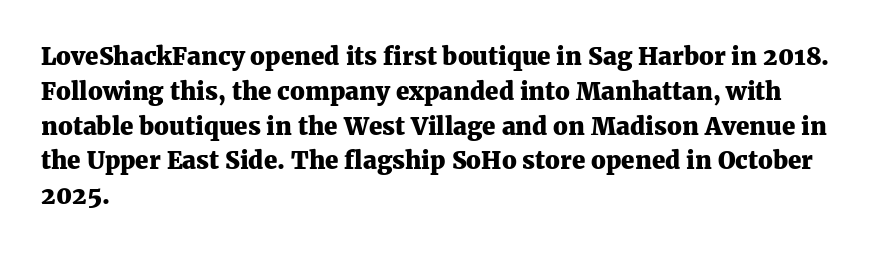
Q: Is the text bold? A: Yes.
Q: Is the text italic (slanted)? A: No, it is upright.
Q: Is the text underlined? A: No.
Q: How is the paragraph aligned? A: Left-aligned.
Q: Is the spacing between letters normal or unusually wide? A: Normal.
Q: Is the spacing between lines tight, normal or loose? A: Normal.
